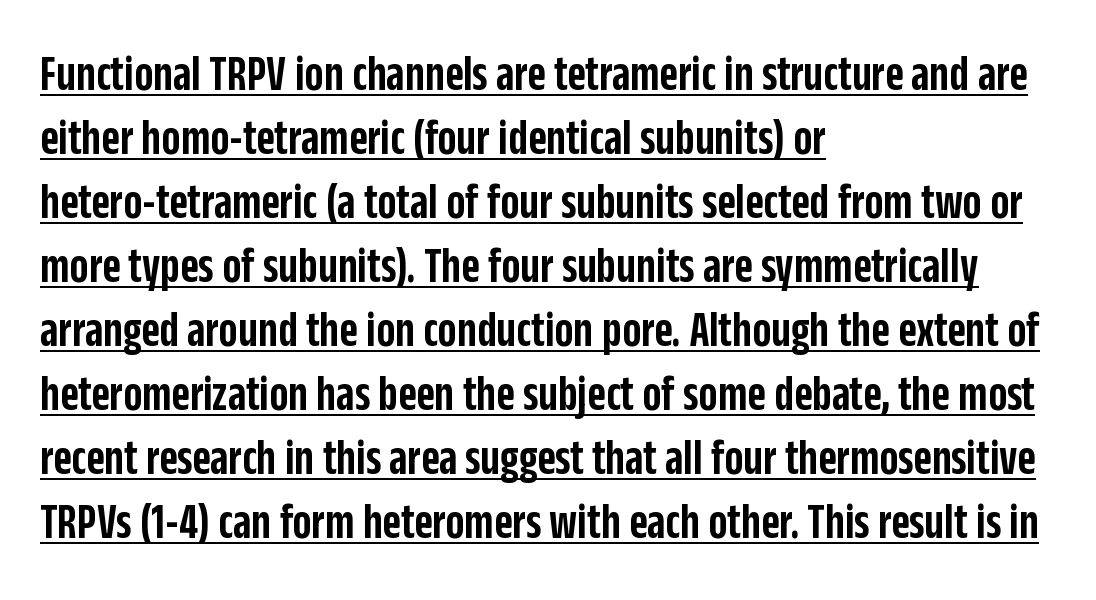
{"serif": "no", "italic": "no", "bold": "semi", "weight": "semibold", "width": "condensed", "stroke_contrast": "low", "x_height": "large", "monospaced": "no", "underline": "yes", "align": "left", "line_spacing": "normal", "line_spacing_ratio": 1.28, "letter_spacing": "normal", "letter_spacing_em": 0.0, "glyph_px": 50}
